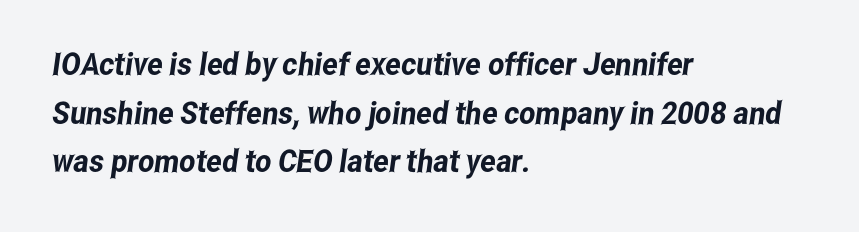
Q: Is the typeface a serif or a sans-serif typeface? A: Sans-serif.
Q: Is the text underlined? A: No.
Q: How is the paragraph aligned? A: Left-aligned.
Q: Is the spacing between letters normal or unusually wide? A: Normal.
Q: Is the spacing between lines tight, normal or loose? A: Normal.
Q: Width (condensed, normal, or wide)? A: Condensed.
Q: Stroke contrast? A: Low.
Q: x-height? A: Medium.
Q: Monospaced? A: No.
